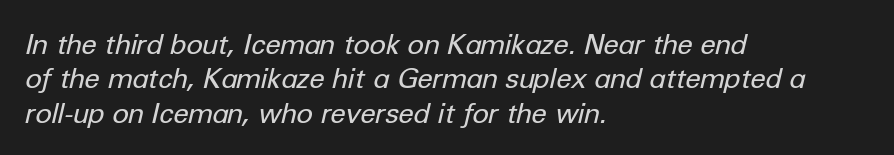
Q: Is the text bold? A: No.
Q: Is the text italic (slanted)? A: Yes, it leans right by about 12 degrees.
Q: Is the text underlined? A: No.
Q: How is the paragraph aligned? A: Left-aligned.
Q: Is the spacing between letters normal or unusually wide? A: Normal.
Q: Width (condensed, normal, or wide)? A: Normal.
Q: Stroke contrast? A: Low.
Q: x-height? A: Medium.
Q: Monospaced? A: No.
